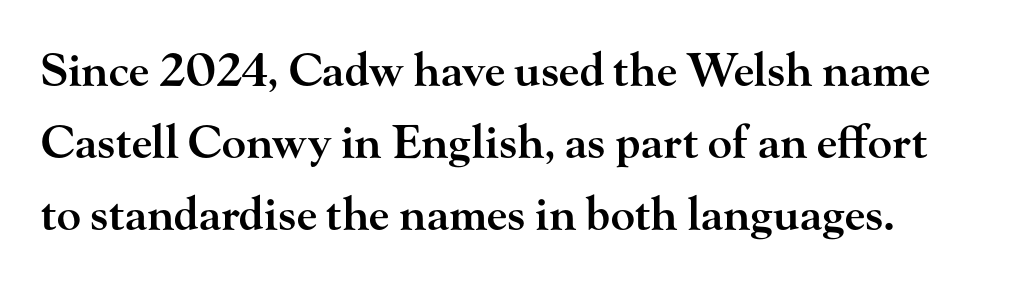
Q: Is the text bold? A: Semi-bold.
Q: Is the text italic (slanted)? A: No, it is upright.
Q: Is the typeface a serif or a sans-serif typeface? A: Serif.
Q: Is the text underlined? A: No.
Q: Is the spacing between letters normal or unusually wide? A: Normal.
Q: Is the spacing between lines tight, normal or loose? A: Normal.
Q: Width (condensed, normal, or wide)? A: Wide.
Q: Stroke contrast? A: High.
Q: x-height? A: Small.
Q: Monospaced? A: No.
